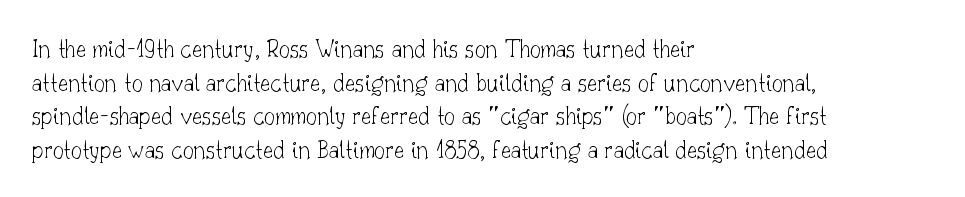
{"italic": "no", "bold": "no", "underline": "no", "align": "left", "line_spacing": "normal", "line_spacing_ratio": 1.25, "letter_spacing": "normal", "letter_spacing_em": 0.0, "glyph_px": 27}
